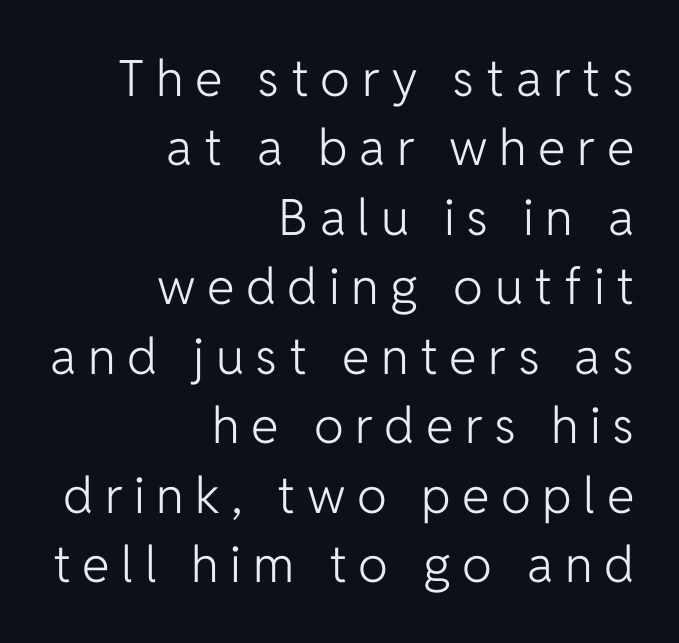
The typeface chosen for these lines omits serifs. Decoration check: the copy has no underline. Do the letters lean? They stand straight. No extra ink here — the face is not bold.
